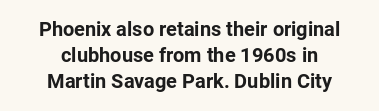
Q: Is the text bold? A: Yes.
Q: Is the text italic (slanted)? A: No, it is upright.
Q: Is the text underlined? A: No.
Q: How is the paragraph aligned? A: Centered.
Q: Is the spacing between letters normal or unusually wide? A: Normal.
Q: Is the spacing between lines tight, normal or loose? A: Normal.
